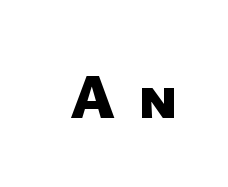
Q: Is the text bold? A: Yes.
Q: Is the typeface a serif or a sans-serif typeface? A: Sans-serif.
Q: Is the text underlined? A: No.
Q: Is the spacing between letters normal or unusually wide? A: Unusually wide.
Q: Width (condensed, normal, or wide)? A: Normal.
Q: Stroke contrast? A: Low.
Q: x-height? A: Medium.
Q: Monospaced? A: No.
